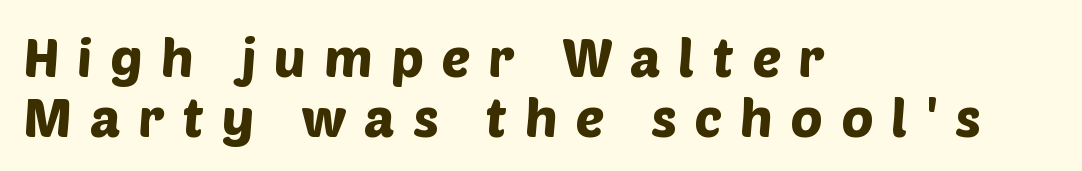
The strip under each line holds only bare page. The passage shown has open, widely tracked lettering throughout. Leading is clearly below the norm, producing a dense column. Casual observation: everything's shoved over to the left.
